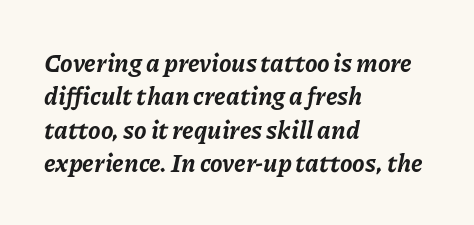
You could call the tracking neutral — neither tight nor loose. Look at the stroke-to-counter ratio: heavy, a bold. Normally led — the rows are evenly, conventionally spaced. The passage is arranged the way most books set body copy — flush left.
